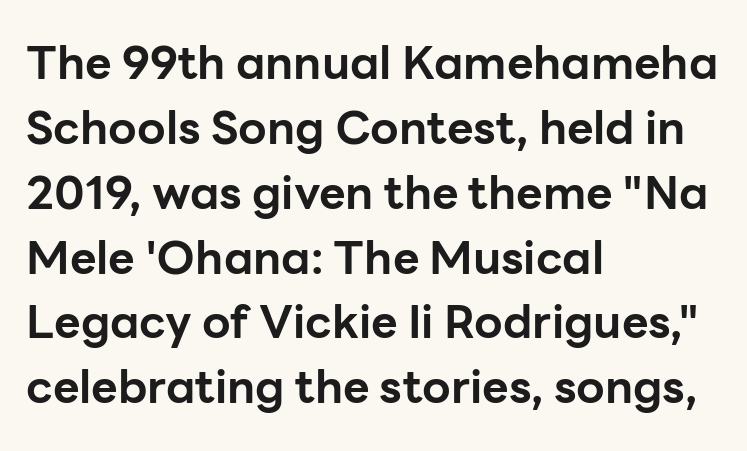
The image shows 46 px bold sans-serif type, upright; set left-aligned, normal line spacing (1.41x), normal letter spacing, not underlined; low stroke contrast and a medium x-height.
